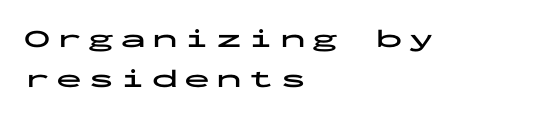
The image shows 26 px bold type, upright; set left-aligned, normal line spacing (1.52x), unusually wide letter spacing (+0.23 em), not underlined.
